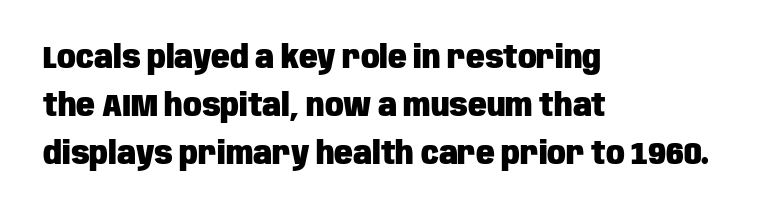
The rendering shows plain stroke endings on the letterforms — a sans-serif design. Anything drawn beneath the words? Only blank space. Looks like regular typesetting: each glyph gets only the width it needs. Do the letters lean? They stand straight. Interline gaps are of average width in this sample. These lines keep a tight, regular rhythm from letter to letter.
